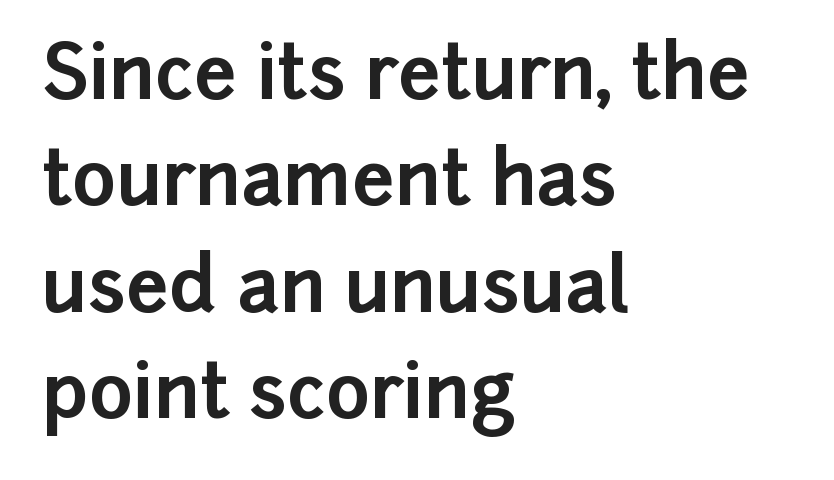
Q: Is the text bold? A: Yes.
Q: Is the text italic (slanted)? A: No, it is upright.
Q: Is the typeface a serif or a sans-serif typeface? A: Sans-serif.
Q: Is the text underlined? A: No.
Q: How is the paragraph aligned? A: Left-aligned.
Q: Is the spacing between letters normal or unusually wide? A: Normal.
Q: Is the spacing between lines tight, normal or loose? A: Normal.
Q: Width (condensed, normal, or wide)? A: Normal.
Q: Stroke contrast? A: Low.
Q: x-height? A: Medium.
Q: Monospaced? A: No.
